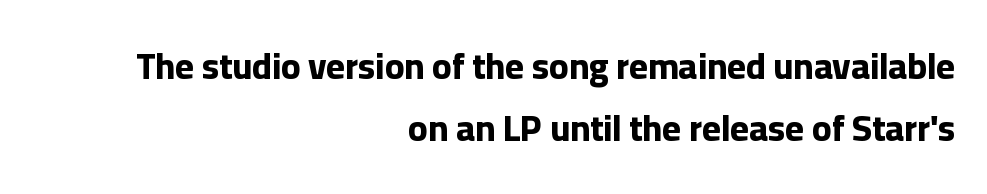
Typographically, this falls in the sans-serif category. Designer's note — italics off, roman on. Looks like regular typesetting: each glyph gets only the width it needs. Caption: standard tracking, unaltered. A clean baseline with only descenders dipping below it.
